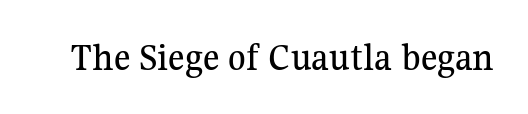
Bare-footed words on every line. Upright lettering throughout. Stroke terminals: seriffed. The passage shown is typed in a proportional face where columns would drift.
